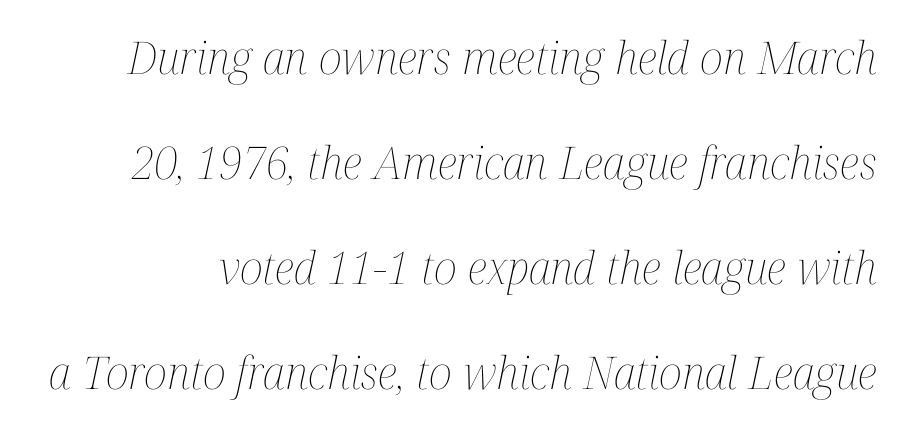
The image shows 45 px thin, condensed type, italic (leaning right); set loose line spacing (2.33x), normal letter spacing, not underlined; medium stroke contrast and a medium x-height.
